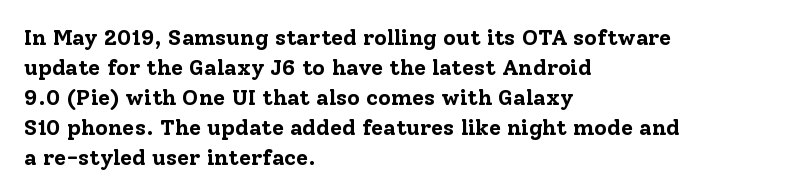
{"italic": "no", "bold": "yes", "underline": "no", "align": "left", "line_spacing": "normal", "line_spacing_ratio": 1.36, "letter_spacing": "normal", "letter_spacing_em": 0.0, "glyph_px": 22}
